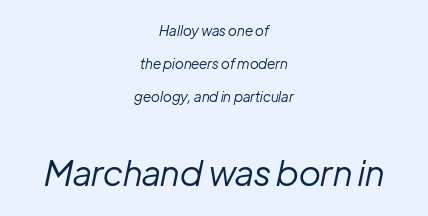
{"italic": "yes", "lean": "right", "slant_degrees": 12, "bold": "no", "weight": "regular", "width": "normal", "stroke_contrast": "low", "x_height": "medium", "monospaced": "no", "underline": "no", "align": "center", "line_spacing": "loose", "line_spacing_ratio": 2.36, "letter_spacing": "normal", "letter_spacing_em": 0.0, "larger_block": "second", "size_ratio": 2.5, "glyph_px": 35}
